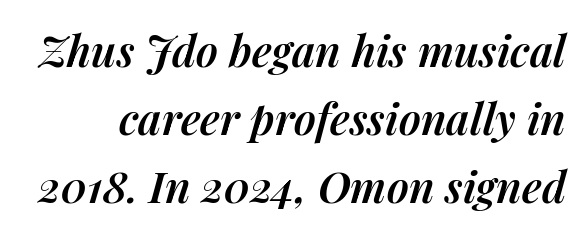
The image shows 43 px semibold type, italic (leaning right); set normal line spacing (1.58x), normal letter spacing, not underlined; medium stroke contrast and a medium x-height.
